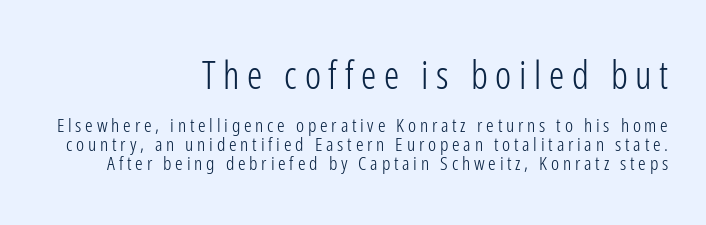
{"serif": "no", "italic": "no", "bold": "no", "weight": "light", "width": "condensed", "stroke_contrast": "low", "x_height": "medium", "monospaced": "no", "underline": "no", "align": "right", "line_spacing": "tight", "line_spacing_ratio": 0.99, "letter_spacing": "wide", "letter_spacing_em": 0.2, "larger_block": "first", "size_ratio": 2.0, "glyph_px": 38}
